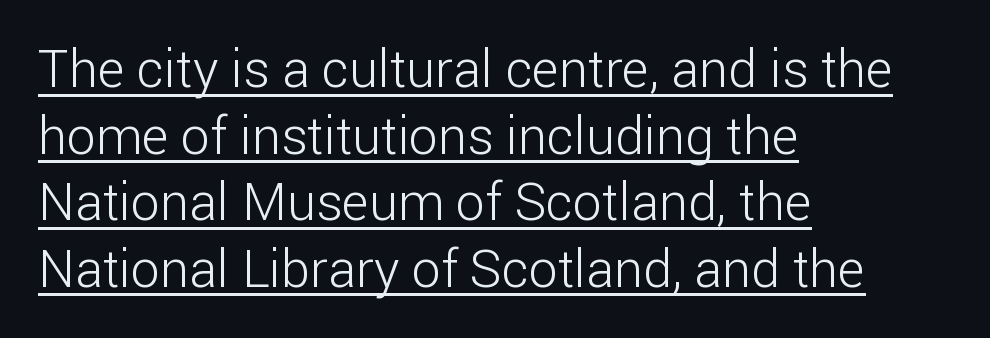
The image shows 52 px light sans-serif type, upright; set left-aligned, normal line spacing (1.28x), normal letter spacing, underlined; low stroke contrast and a medium x-height.
